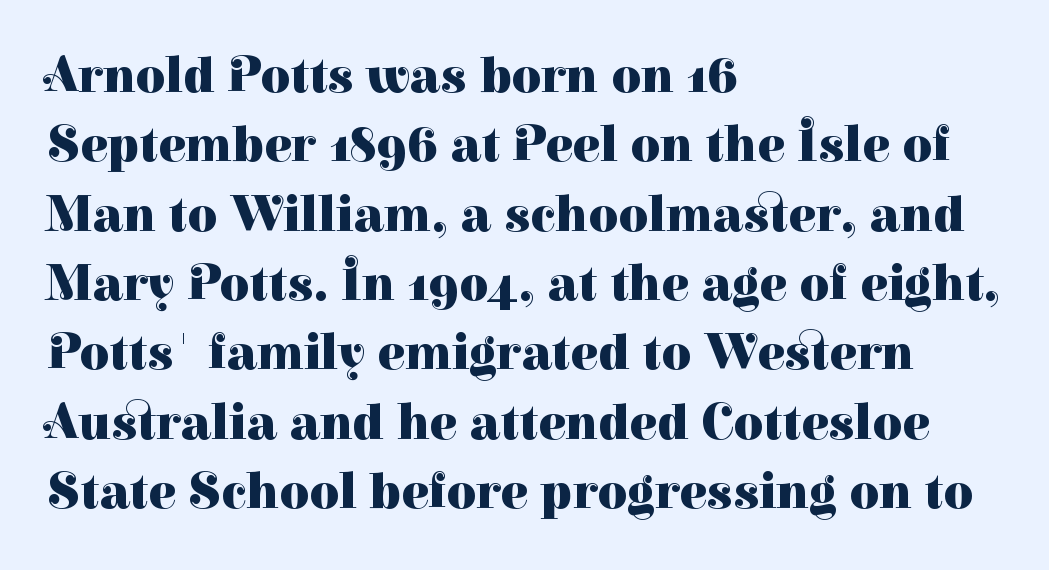
The image shows 51 px heavy serif type, upright; set left-aligned, normal line spacing (1.36x), normal letter spacing, not underlined; high stroke contrast and a medium x-height.
